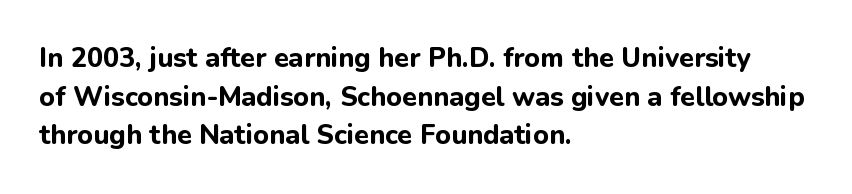
The image shows 27 px bold type, upright; set left-aligned, normal line spacing (1.43x), normal letter spacing, not underlined.
